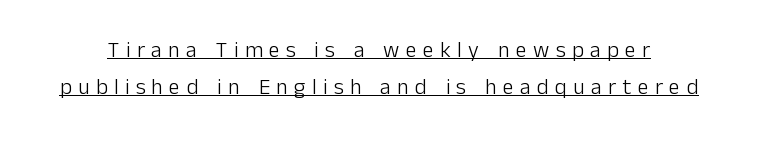
Descenders here cross a horizontal rule under the line. A light-to-regular cut is what we see here. Look at the tracking — it's clearly loosened, letters drifting apart. Reading down the column, the eye jumps a familiar distance to each next line. When letters stand straight like this, we call the style roman or upright.
